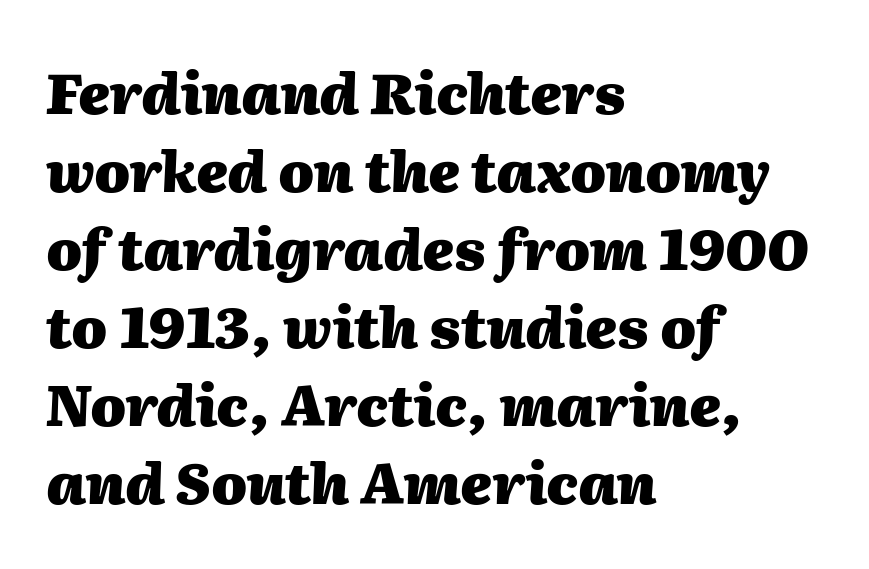
Q: Is the text bold? A: Yes.
Q: Is the text italic (slanted)? A: Yes, it leans right by about 2 degrees.
Q: Is the text underlined? A: No.
Q: How is the paragraph aligned? A: Left-aligned.
Q: Is the spacing between letters normal or unusually wide? A: Normal.
Q: Is the spacing between lines tight, normal or loose? A: Normal.
Q: Width (condensed, normal, or wide)? A: Normal.
Q: Stroke contrast? A: Medium.
Q: x-height? A: Medium.
Q: Monospaced? A: No.
